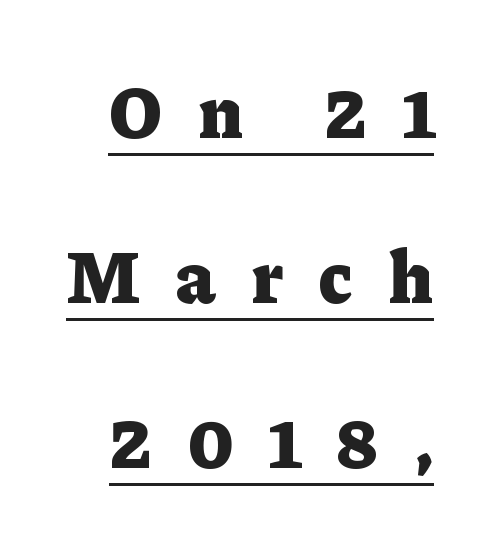
Q: Is the text bold? A: Yes.
Q: Is the text italic (slanted)? A: No, it is upright.
Q: Is the typeface a serif or a sans-serif typeface? A: Serif.
Q: Is the text underlined? A: Yes.
Q: Is the spacing between letters normal or unusually wide? A: Unusually wide.
Q: Is the spacing between lines tight, normal or loose? A: Loose.
Q: Width (condensed, normal, or wide)? A: Normal.
Q: Stroke contrast? A: Low.
Q: x-height? A: Medium.
Q: Monospaced? A: No.
